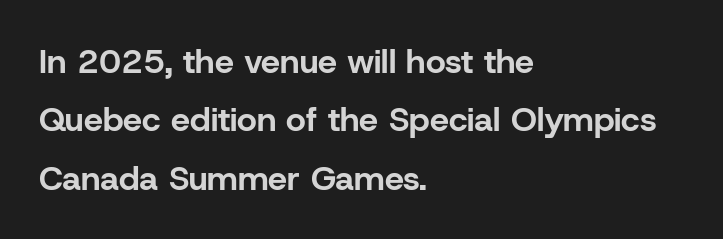
The image shows 34 px bold sans-serif type, upright; set left-aligned, line spacing 1.72x, normal letter spacing, not underlined; low stroke contrast and a medium x-height.
